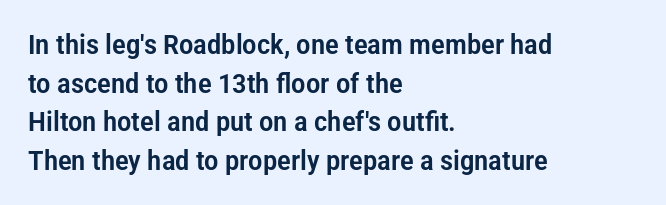
The image shows 27 px text type, upright; set left-aligned, normal line spacing (1.43x), normal letter spacing, not underlined.
